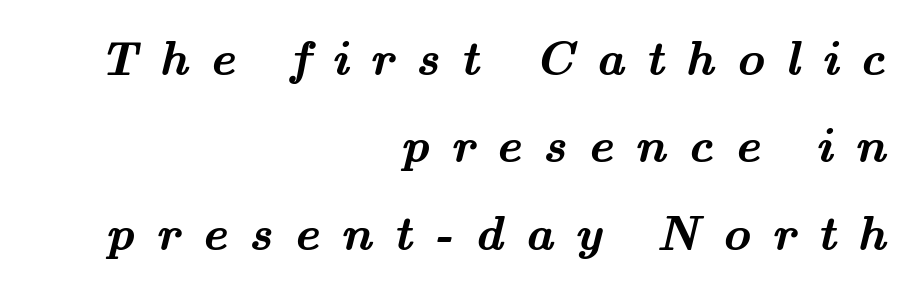
The image shows 48 px semibold, wide serif type; set right-aligned, line spacing 1.82x, unusually wide letter spacing (+0.45 em), not underlined; medium stroke contrast and a small x-height.
